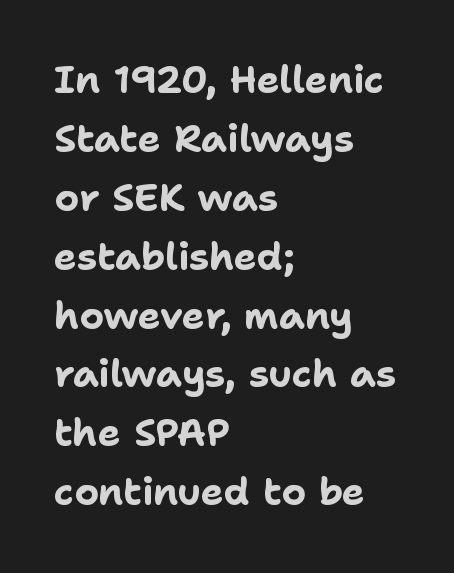
Strong, thick strokes mark this as bold type. Summary of vertical rhythm: regular, with standard interline spacing. Tall strokes in this sample are plumb rather than angled. Serif or sans? Sans — the stroke terminals are bare. Left-aligned paragraph, ragged on the right. The rendering uses natural spacing where letterforms have individual widths.
